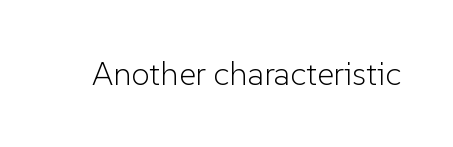
The image shows 33 px light sans-serif type, upright; set normal letter spacing, not underlined; low stroke contrast and a medium x-height.
